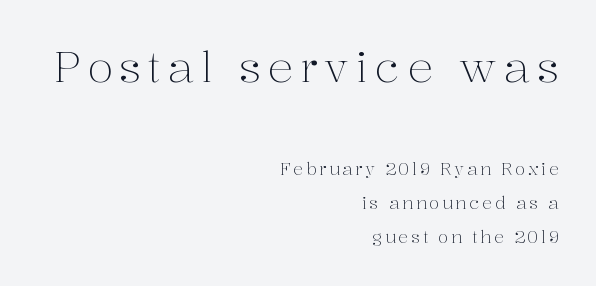
Line spacing here is loose. Spacing verdict: proportional, widths tailored to each character. The letterforms sit at book weight or below. Every character sits straight up, as roman type does. The designer gave the opening block more size than the closing block.
